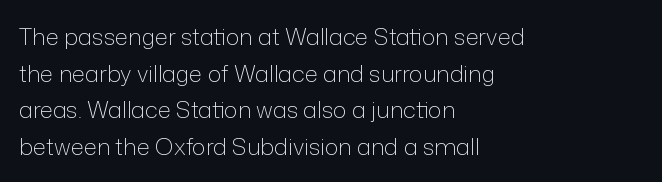
{"italic": "no", "bold": "no", "underline": "no", "align": "left", "line_spacing": "normal", "line_spacing_ratio": 1.59, "letter_spacing": "normal", "letter_spacing_em": 0.0, "glyph_px": 23}
